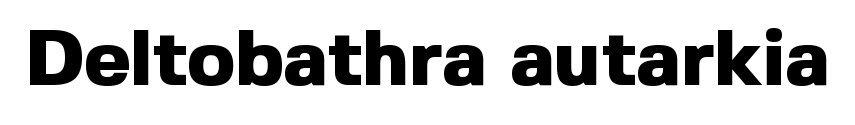
Has an underline been added? It has not. Spacing verdict: proportional, widths tailored to each character. The strokes are fattened all the way to bold. Typographically, this falls in the sans-serif category. In terms of letterspacing, this is plain default setting. Every character sits straight up, as roman type does.
